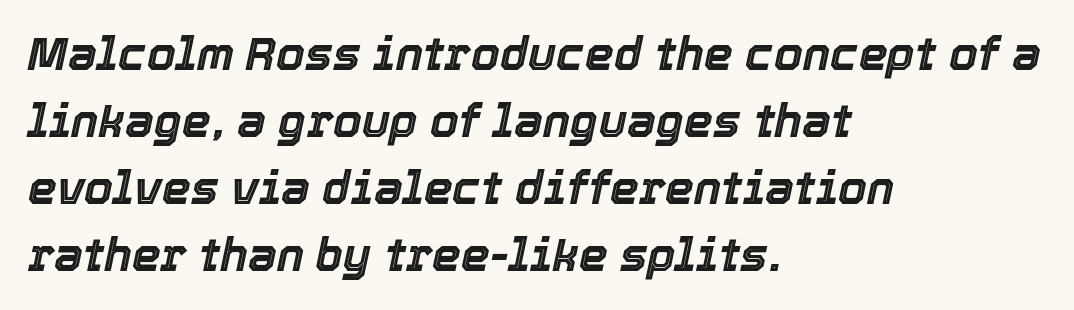
{"italic": "yes", "lean": "right", "slant_degrees": 12, "width": "normal", "x_height": "medium", "monospaced": "no", "underline": "no", "align": "left", "line_spacing": "normal", "line_spacing_ratio": 1.46, "letter_spacing": "normal", "letter_spacing_em": 0.0, "glyph_px": 46}
